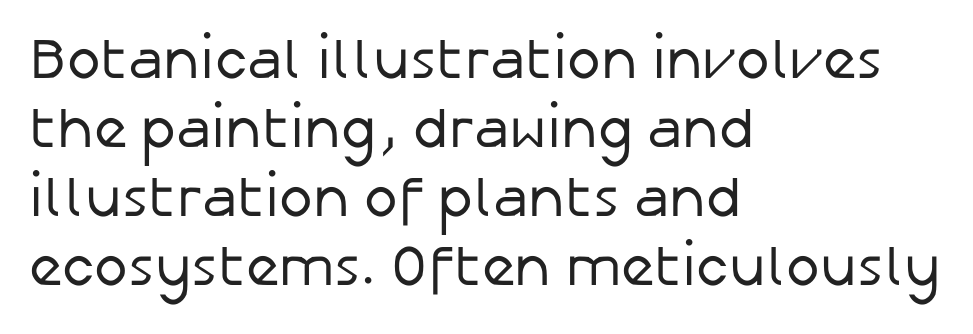
{"serif": "no", "italic": "no", "bold": "no", "weight": "regular", "width": "normal", "stroke_contrast": "low", "x_height": "medium", "monospaced": "no", "underline": "no", "align": "left", "line_spacing_ratio": 1.21, "letter_spacing": "normal", "letter_spacing_em": 0.0, "glyph_px": 57}
